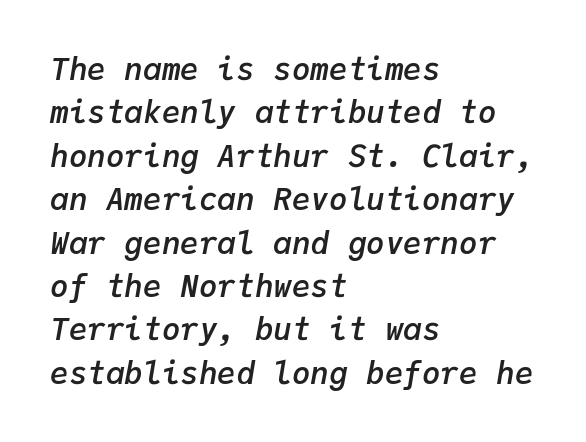
The image shows 31 px semibold type, italic (leaning right), monospaced; set left-aligned, normal line spacing (1.4x), normal letter spacing, not underlined; low stroke contrast and a medium x-height.
